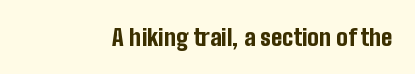
Q: Is the text bold? A: Yes.
Q: Is the text italic (slanted)? A: No, it is upright.
Q: Is the text underlined? A: No.
Q: Is the spacing between letters normal or unusually wide? A: Normal.
